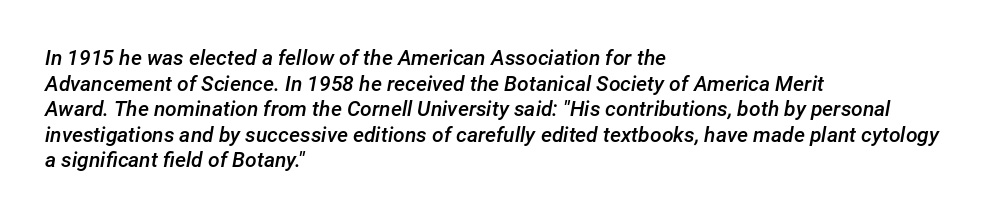
Students, this is semibold: more ink than regular, less than bold. Descenders hang freely into open space. The letters sit at their default tracking, neither squeezed nor spread. Rendered with sloped, italic letterforms. Reading down the block, your eye returns to a fixed left position each line.
